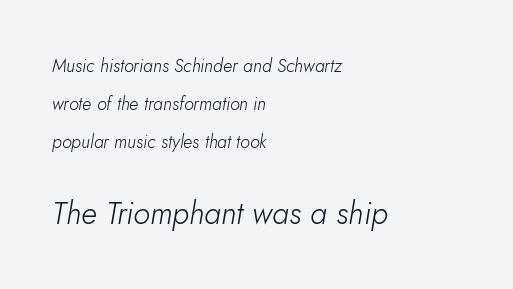
Q: Is the text bold? A: No.
Q: Is the text italic (slanted)? A: Yes, it leans right by about 5 degrees.
Q: Is the text underlined? A: No.
Q: How is the paragraph aligned? A: Left-aligned.
Q: Is the spacing between letters normal or unusually wide? A: Normal.
Q: Is the spacing between lines tight, normal or loose? A: Loose.
Q: Which block of text is set in a larger size, the first (top) or the second (bottom)? A: The second (bottom) one.
Q: Width (condensed, normal, or wide)? A: Normal.
Q: Stroke contrast? A: Low.
Q: x-height? A: Small.
Q: Monospaced? A: No.
